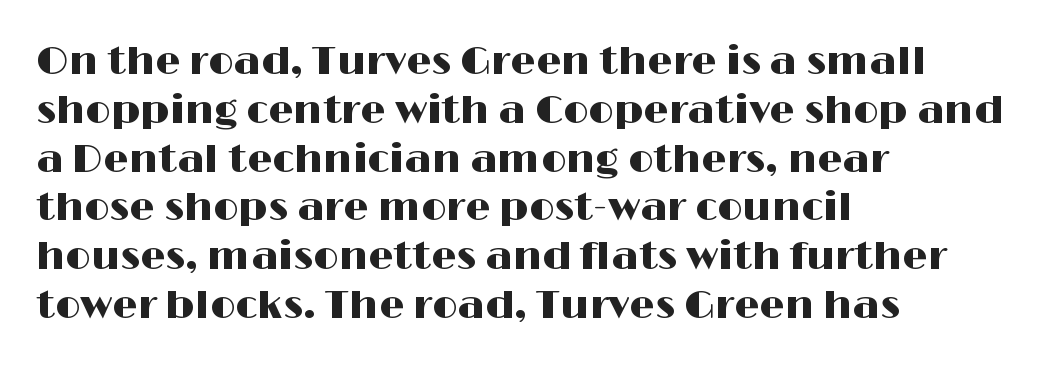
The image shows 40 px wide sans-serif type, upright; set left-aligned, line spacing 1.22x, normal letter spacing, not underlined; high stroke contrast and a medium x-height.
